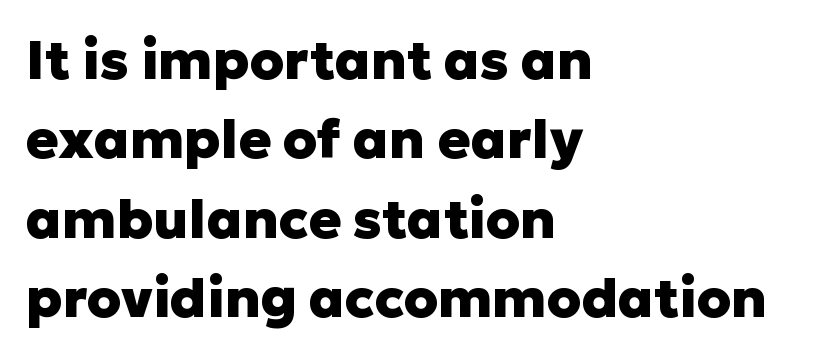
{"serif": "no", "italic": "no", "bold": "yes", "weight": "heavy", "width": "normal", "stroke_contrast": "low", "x_height": "medium", "monospaced": "no", "underline": "no", "align": "left", "line_spacing": "normal", "line_spacing_ratio": 1.47, "letter_spacing": "normal", "letter_spacing_em": 0.0, "glyph_px": 54}
